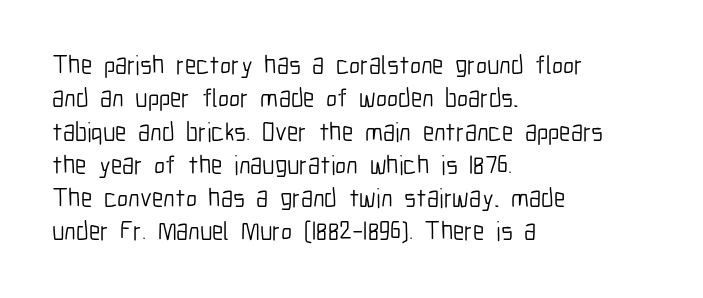
Compared with typical paragraphs, the rows here are spaced about the same. The letters stand straight up with perfectly vertical stems. Short and long lines alike share a common starting point at left. Is the stroke heavy? The answer is a plain regular-or-lighter. In terms of letterspacing, this is plain default setting. Just letters on the line, the space beneath them empty.
